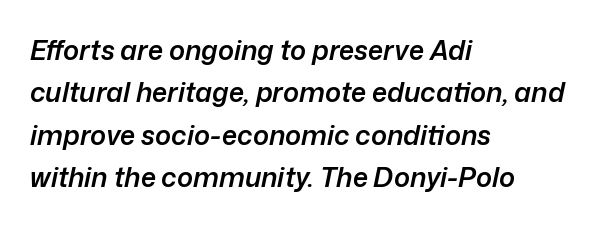
{"italic": "yes", "lean": "right", "slant_degrees": 12, "bold": "semi", "underline": "no", "align": "left", "line_spacing": "normal", "line_spacing_ratio": 1.57, "letter_spacing": "normal", "letter_spacing_em": 0.0, "glyph_px": 27}
